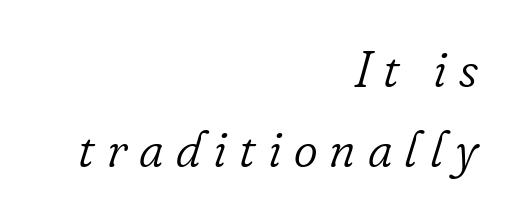
Anything drawn beneath the words? Only blank space. The face used here is proportionally spaced, like ordinary book or web type. How are the letters spaced? Widely, with obvious added tracking. Each new line begins a customary step beneath the previous one.
